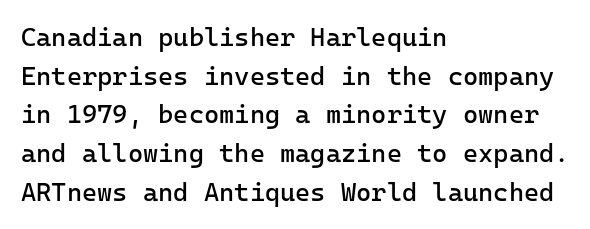
The image shows 26 px text type, upright; set left-aligned, normal line spacing (1.49x), normal letter spacing, not underlined.
